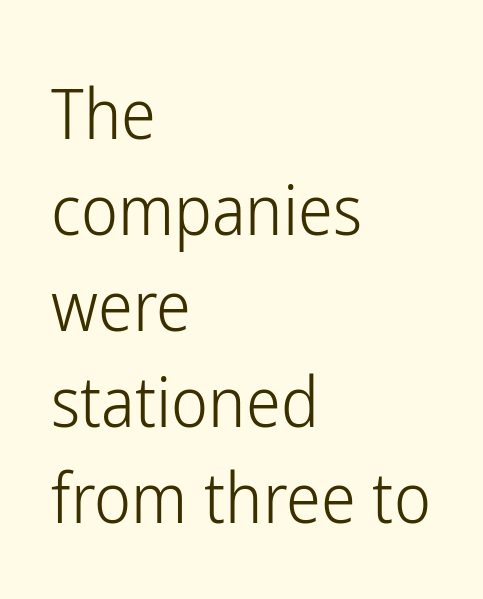
The image shows 70 px light, condensed sans-serif type, upright; set left-aligned, normal line spacing (1.37x), normal letter spacing, not underlined; low stroke contrast and a medium x-height.
